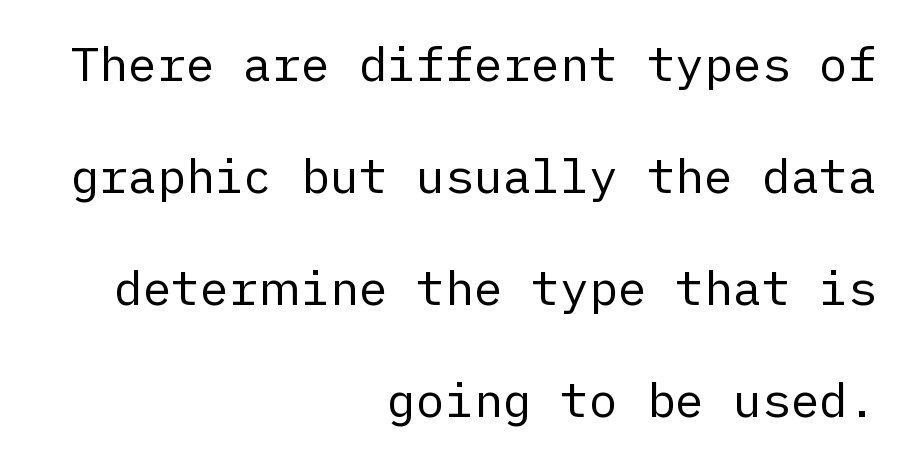
{"serif": "no", "italic": "no", "bold": "no", "weight": "regular", "width": "normal", "stroke_contrast": "low", "x_height": "medium", "underline": "no", "align": "right", "line_spacing": "loose", "line_spacing_ratio": 2.33, "letter_spacing": "normal", "letter_spacing_em": 0.0, "glyph_px": 48}
